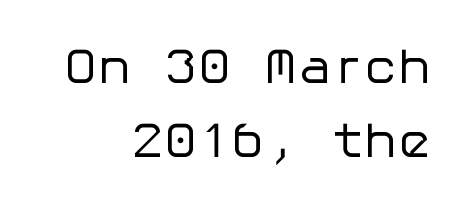
Q: Is the text bold? A: No.
Q: Is the text italic (slanted)? A: No, it is upright.
Q: Is the typeface a serif or a sans-serif typeface? A: Sans-serif.
Q: Is the text underlined? A: No.
Q: How is the paragraph aligned? A: Right-aligned.
Q: Is the spacing between letters normal or unusually wide? A: Normal.
Q: Is the spacing between lines tight, normal or loose? A: Normal.
Q: Width (condensed, normal, or wide)? A: Normal.
Q: Stroke contrast? A: Low.
Q: x-height? A: Medium.
